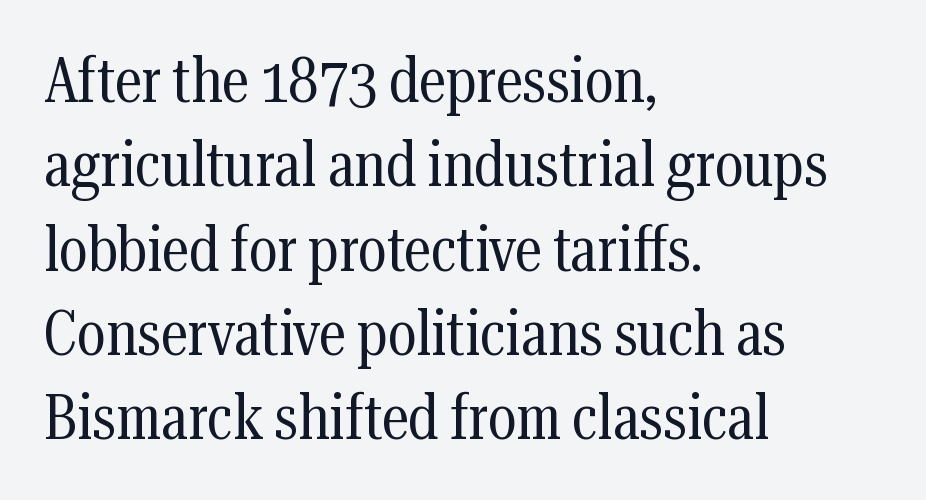
The image shows 62 px regular-weight, condensed serif type, upright; set left-aligned, normal line spacing (1.36x), normal letter spacing, not underlined; medium stroke contrast and a medium x-height.
